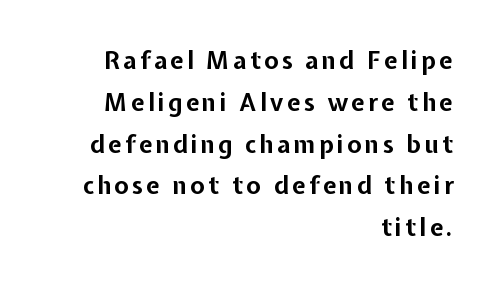
The specimen reads as upright at a glance. Decoration check: the copy has no underline. Strong, thick strokes mark this as bold type. The rendering anchors every line to the right-hand side.
